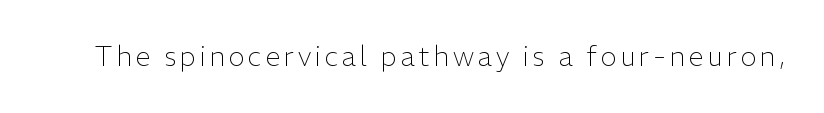
The space directly below the letters is spotless. The letters look calm and open, with moderate or lighter stems. Notice how the stems are strictly vertical — no italics here.
